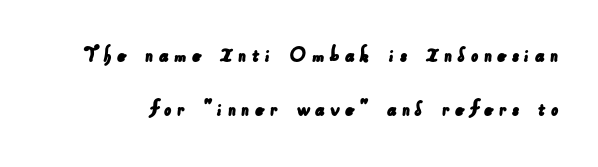
{"underline": "no", "line_spacing": "loose", "line_spacing_ratio": 2.34, "letter_spacing": "wide", "letter_spacing_em": 0.22, "glyph_px": 23}
